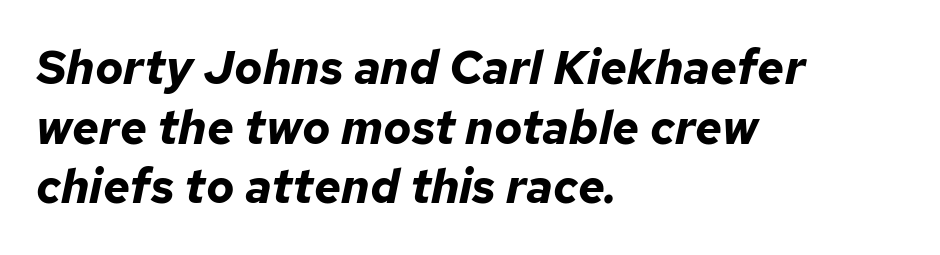
{"italic": "yes", "lean": "right", "slant_degrees": 12, "bold": "yes", "weight": "bold", "width": "normal", "stroke_contrast": "low", "x_height": "medium", "monospaced": "no", "underline": "no", "align": "left", "line_spacing": "normal", "line_spacing_ratio": 1.27, "letter_spacing": "normal", "letter_spacing_em": 0.0, "glyph_px": 47}
